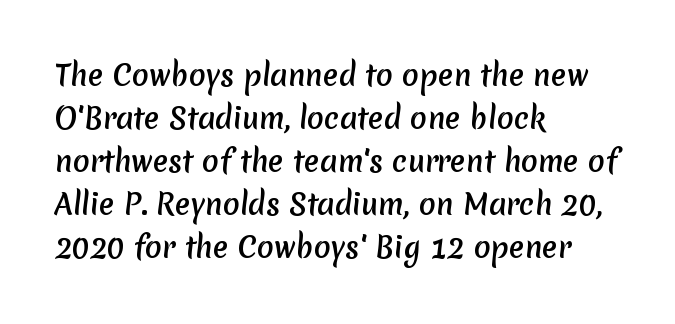
The image shows 28 px sans-serif type; set left-aligned, normal line spacing (1.54x), normal letter spacing, not underlined; medium stroke contrast and a medium x-height.
